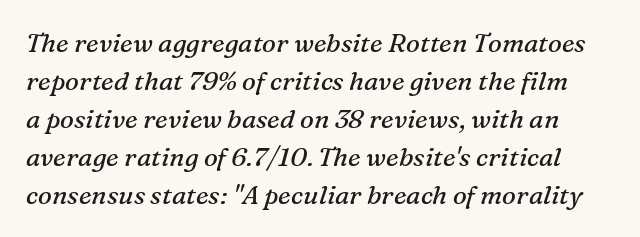
Does the lettering tilt? It does — this is italic. Does extra space separate the letters? No, they use regular spacing. Underlining? Definitely not there. Each new line begins a customary step beneath the previous one. The strokes carry an ordinary text weight at most.
